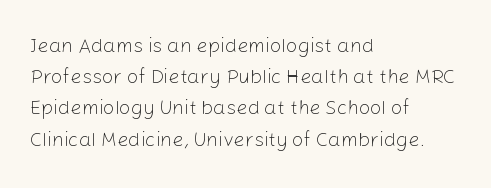
Q: Is the text bold? A: No.
Q: Is the text italic (slanted)? A: No, it is upright.
Q: Is the text underlined? A: No.
Q: How is the paragraph aligned? A: Left-aligned.
Q: Is the spacing between letters normal or unusually wide? A: Normal.
Q: Is the spacing between lines tight, normal or loose? A: Normal.
